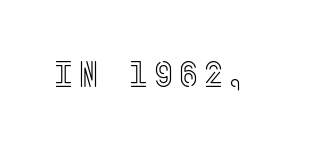
The image shows 36 px condensed type, upright; set not underlined; a large x-height.
